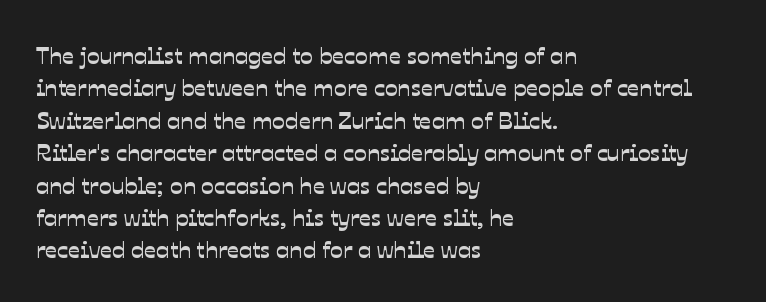
{"underline": "no", "align": "left", "line_spacing": "normal", "line_spacing_ratio": 1.35, "letter_spacing": "normal", "letter_spacing_em": 0.0, "glyph_px": 24}
